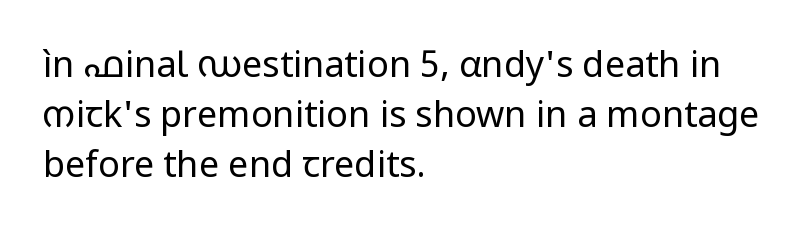
{"serif": "no", "italic": "no", "bold": "no", "weight": "regular", "width": "normal", "stroke_contrast": "low", "x_height": "medium", "monospaced": "no", "underline": "no", "align": "left", "line_spacing": "normal", "line_spacing_ratio": 1.39, "letter_spacing": "normal", "letter_spacing_em": 0.0, "glyph_px": 36}
